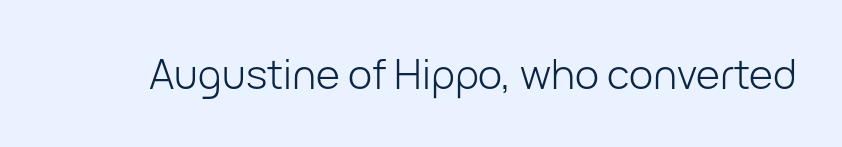
The image shows 41 px light sans-serif type, upright; set normal letter spacing, not underlined; low stroke contrast and a medium x-height.
